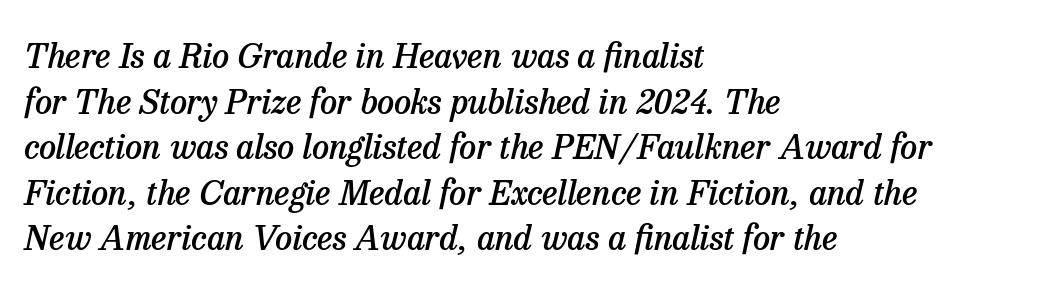
{"serif": "yes", "italic": "yes", "lean": "right", "slant_degrees": 13, "bold": "semi", "weight": "semibold", "width": "normal", "stroke_contrast": "low", "x_height": "medium", "monospaced": "no", "underline": "no", "align": "left", "line_spacing": "normal", "line_spacing_ratio": 1.34, "letter_spacing": "normal", "letter_spacing_em": 0.0, "glyph_px": 34}
